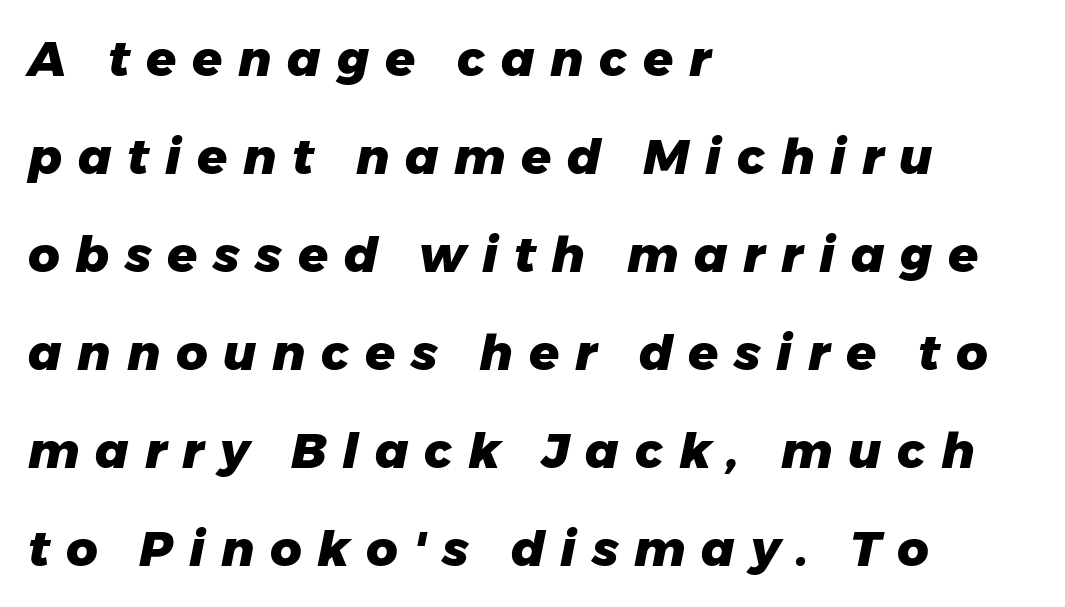
Q: Is the text bold? A: Yes.
Q: Is the text italic (slanted)? A: Yes, it leans right by about 11 degrees.
Q: Is the text underlined? A: No.
Q: How is the paragraph aligned? A: Left-aligned.
Q: Is the spacing between letters normal or unusually wide? A: Unusually wide.
Q: Is the spacing between lines tight, normal or loose? A: Loose.
Q: Width (condensed, normal, or wide)? A: Normal.
Q: Stroke contrast? A: Low.
Q: x-height? A: Medium.
Q: Monospaced? A: No.
